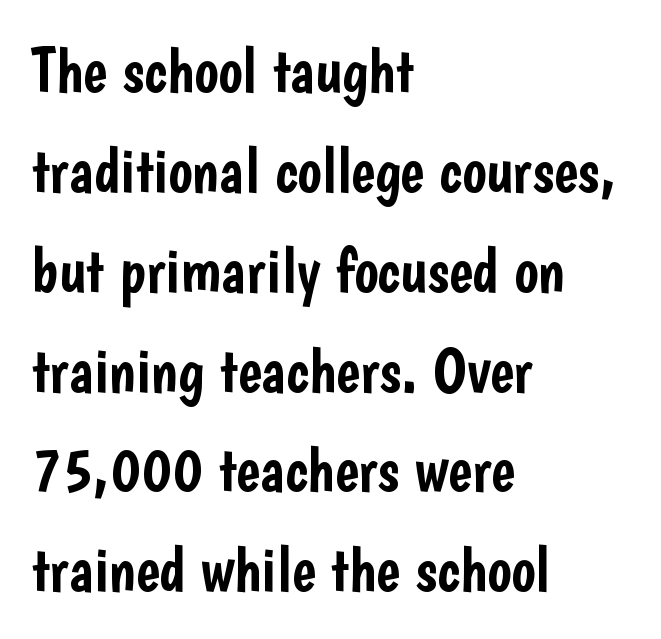
{"serif": "no", "italic": "no", "width": "condensed", "stroke_contrast": "low", "x_height": "medium", "monospaced": "no", "underline": "no", "align": "left", "line_spacing": "normal", "line_spacing_ratio": 1.56, "letter_spacing": "normal", "letter_spacing_em": 0.0, "glyph_px": 64}
